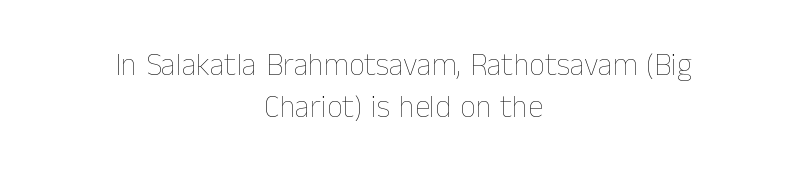
The image shows 31 px thin type, upright; set centered, normal line spacing (1.34x), normal letter spacing, not underlined; low stroke contrast and a medium x-height.
